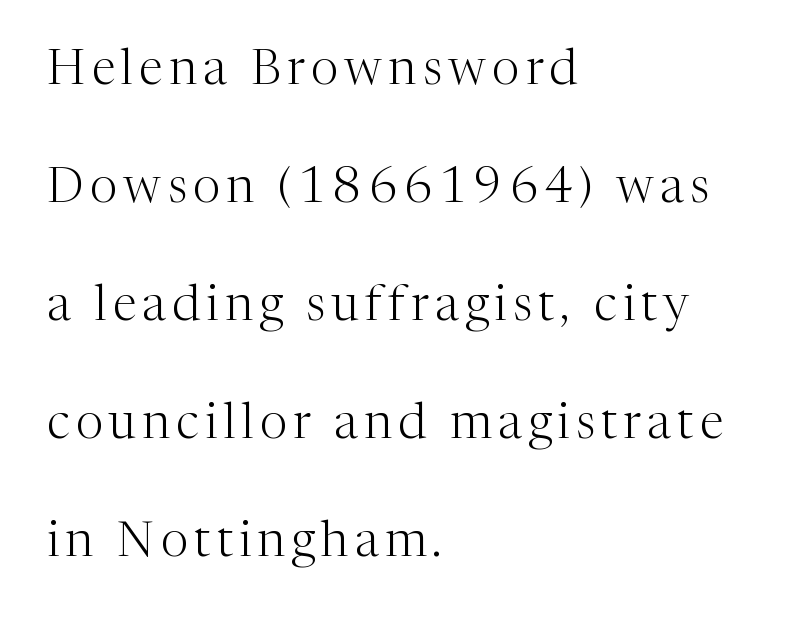
{"serif": "yes", "italic": "no", "bold": "no", "weight": "light", "width": "normal", "stroke_contrast": "medium", "x_height": "medium", "monospaced": "no", "underline": "no", "align": "left", "line_spacing": "loose", "line_spacing_ratio": 2.41, "glyph_px": 49}
